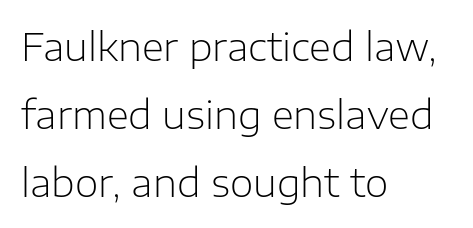
The image shows 38 px light sans-serif type, upright; set left-aligned, line spacing 1.79x, normal letter spacing, not underlined; low stroke contrast and a medium x-height.
